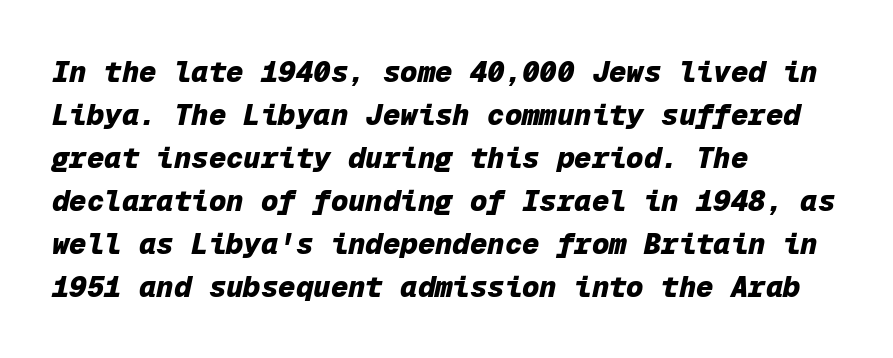
Q: Is the text bold? A: Yes.
Q: Is the text italic (slanted)? A: Yes, it leans right by about 12 degrees.
Q: Is the text underlined? A: No.
Q: How is the paragraph aligned? A: Left-aligned.
Q: Is the spacing between letters normal or unusually wide? A: Normal.
Q: Is the spacing between lines tight, normal or loose? A: Normal.
Q: Width (condensed, normal, or wide)? A: Normal.
Q: Stroke contrast? A: Low.
Q: x-height? A: Medium.
Q: Monospaced? A: Yes.
